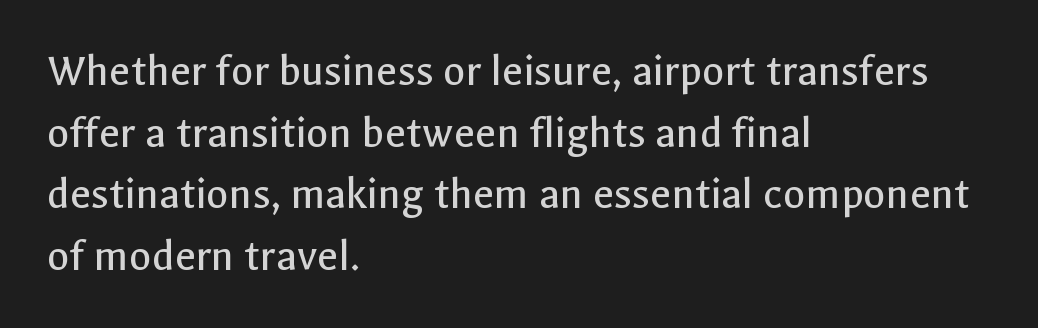
{"serif": "no", "italic": "no", "bold": "no", "weight": "regular", "width": "normal", "x_height": "medium", "monospaced": "no", "underline": "no", "align": "left", "line_spacing": "normal", "line_spacing_ratio": 1.34, "letter_spacing": "normal", "letter_spacing_em": 0.0, "glyph_px": 46}
